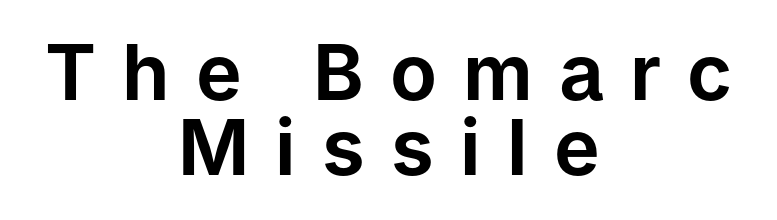
This sample trades vertical openness for compactness between lines. Descenders hang freely into open space. Each line is balanced around a shared central axis. The font's upright variant was chosen for this text. These lines are composed in type without serifs. The letters are spread apart with noticeably loose tracking.
